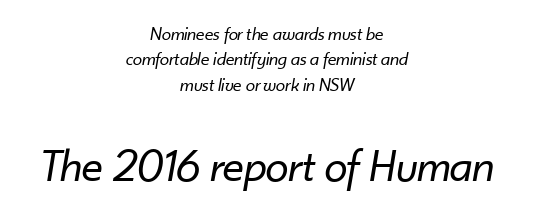
The space beneath each line is pristine and unruled. Proportional: the letters do not fall into vertical columns. Each stroke keeps to a modest, everyday thickness or less. Quick note: interline space is typical. Centered paragraph, ragged on both sides.
